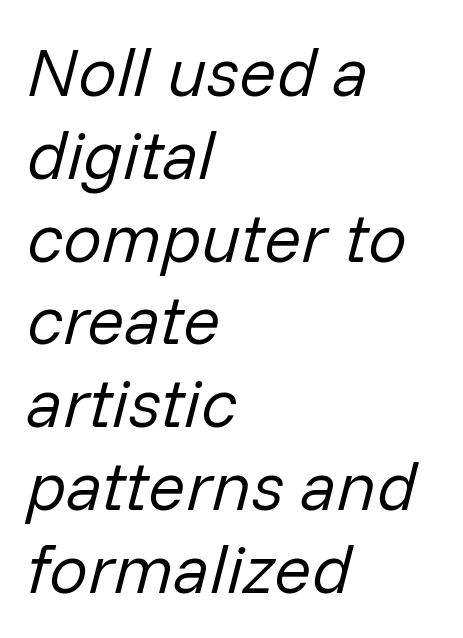
This sample has the flowing, uneven cadence of proportional lettering. A classic flush-left, rag-right setting is used for this passage. What stands out about the letter spacing? Nothing — it is the standard amount. No word sits above an underline.
